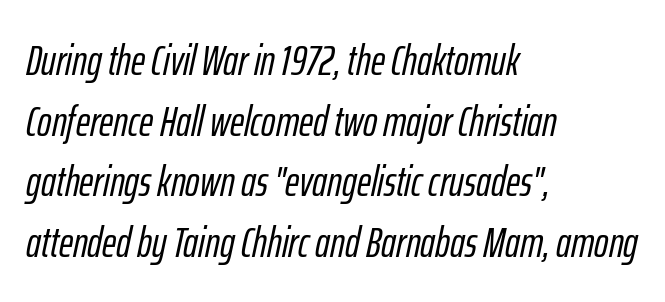
Does extra space separate the letters? No, they use regular spacing. The lettering tilts uniformly, giving the passage an italic look. Character widths vary here, with narrow letters taking less room than wide ones. These lines are set flush left with a ragged right edge.
